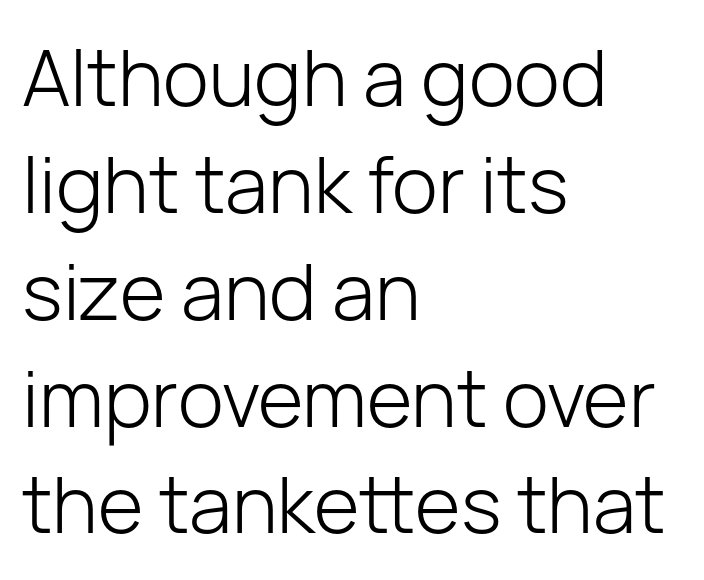
The image shows 78 px light sans-serif type, upright; set left-aligned, normal line spacing (1.37x), normal letter spacing, not underlined; low stroke contrast and a medium x-height.
